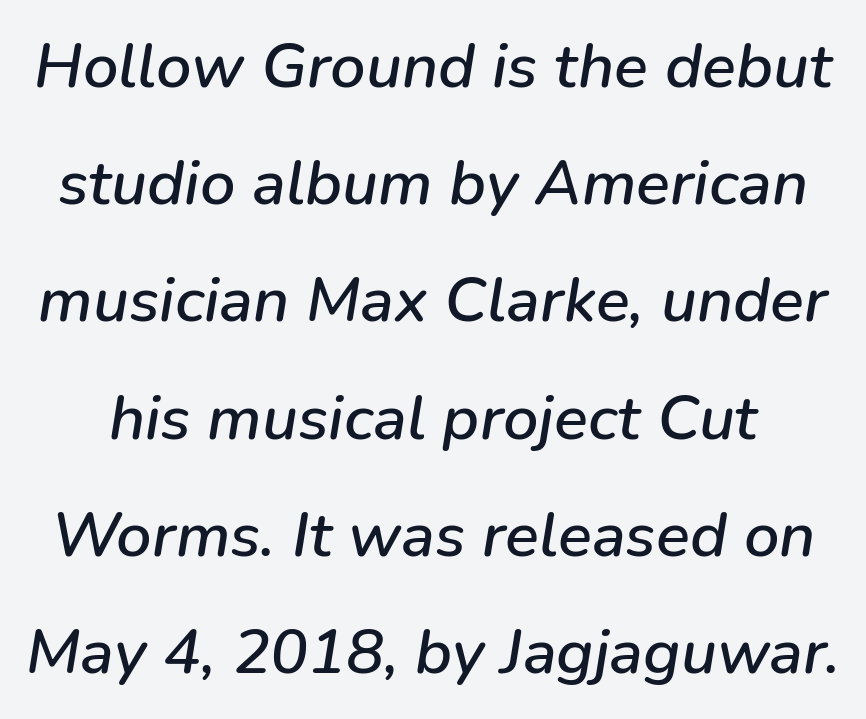
Tracking here is standard; glyphs follow each other at the usual distance. You can tell it's italic because the verticals aren't actually vertical. The string is rendered with underlining switched off. The passage shown is typed in a proportional face where columns would drift.
